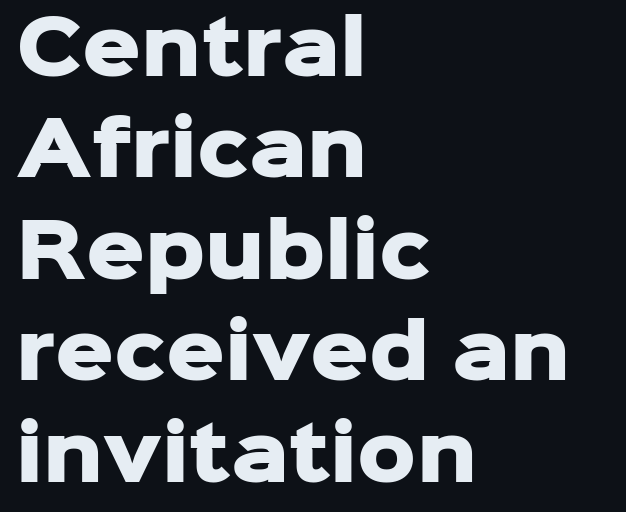
Normally led — the rows are evenly, conventionally spaced. Posture: straight, roman, zero tilt. No word sits above an underline. Spacing verdict: proportional, widths tailored to each character. Does the weight exceed regular? Yes, all the way to bold. These lines are set flush left with a ragged right edge.
